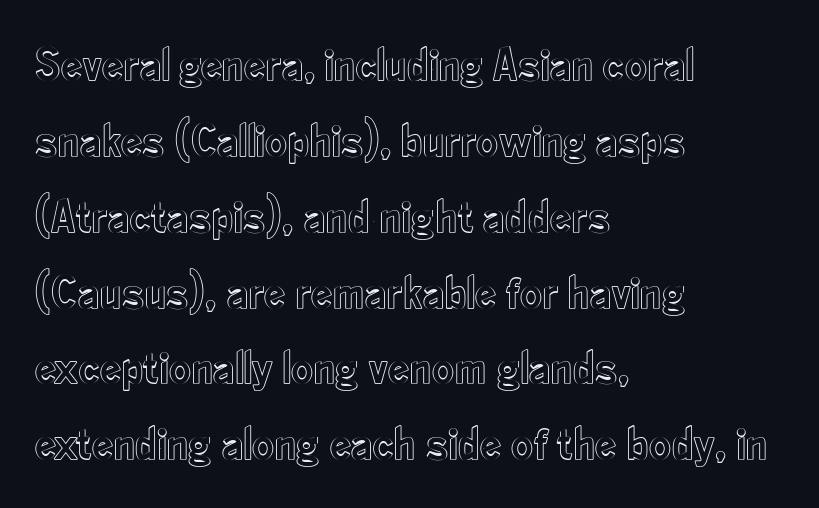
Q: Is the text italic (slanted)? A: No, it is upright.
Q: Is the text underlined? A: No.
Q: How is the paragraph aligned? A: Left-aligned.
Q: Is the spacing between letters normal or unusually wide? A: Normal.
Q: Is the spacing between lines tight, normal or loose? A: Normal.
Q: Width (condensed, normal, or wide)? A: Condensed.
Q: x-height? A: Small.
Q: Monospaced? A: No.
